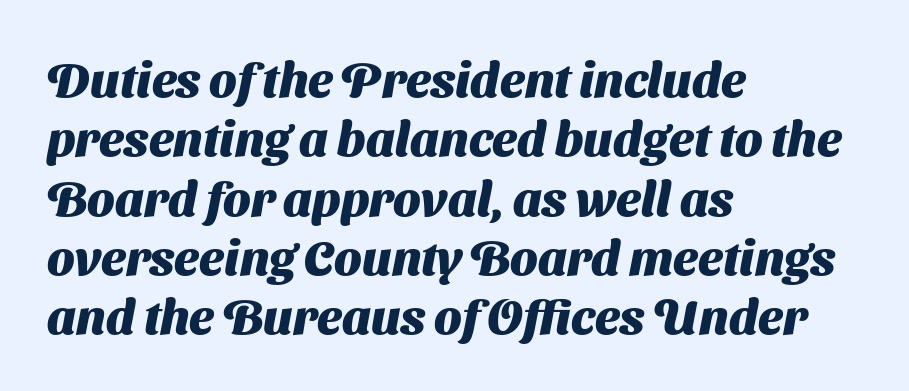
{"serif": "no", "bold": "yes", "weight": "heavy", "width": "normal", "stroke_contrast": "medium", "x_height": "medium", "monospaced": "no", "underline": "no", "align": "left", "line_spacing_ratio": 1.21, "letter_spacing": "normal", "letter_spacing_em": 0.0, "glyph_px": 49}
